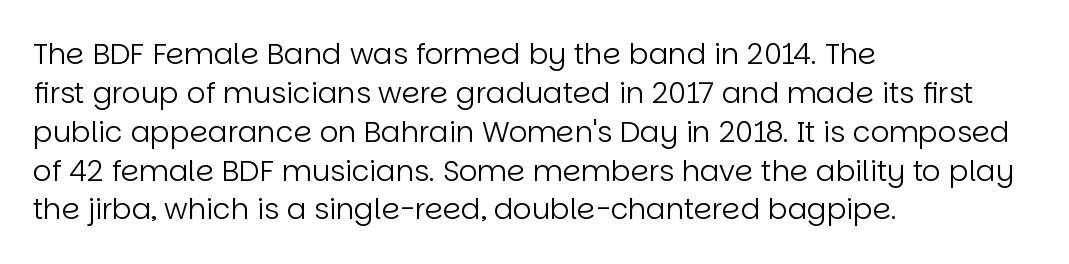
The image shows 29 px regular-weight sans-serif type, upright; set left-aligned, normal line spacing (1.34x), normal letter spacing, not underlined; low stroke contrast and a large x-height.
